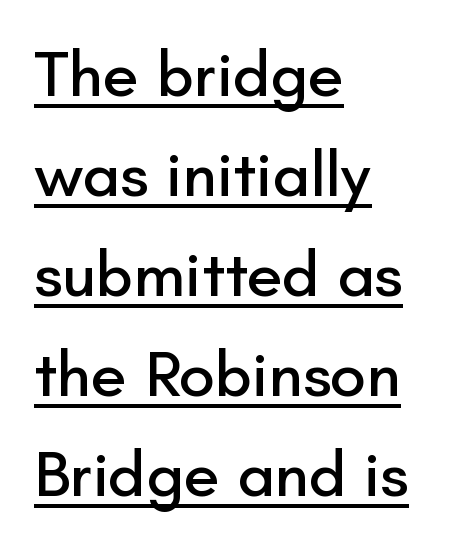
The image shows 65 px sans-serif type, upright; set left-aligned, normal line spacing (1.54x), normal letter spacing, underlined; low stroke contrast and a small x-height.
